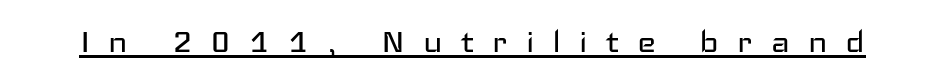
Vertical strokes here are truly vertical. The letters carry no serifs — their stems end cleanly without finishing strokes. The weight would be labelled regular, book, light, or lighter still. This rendering widens character spacing well past its baseline value.
